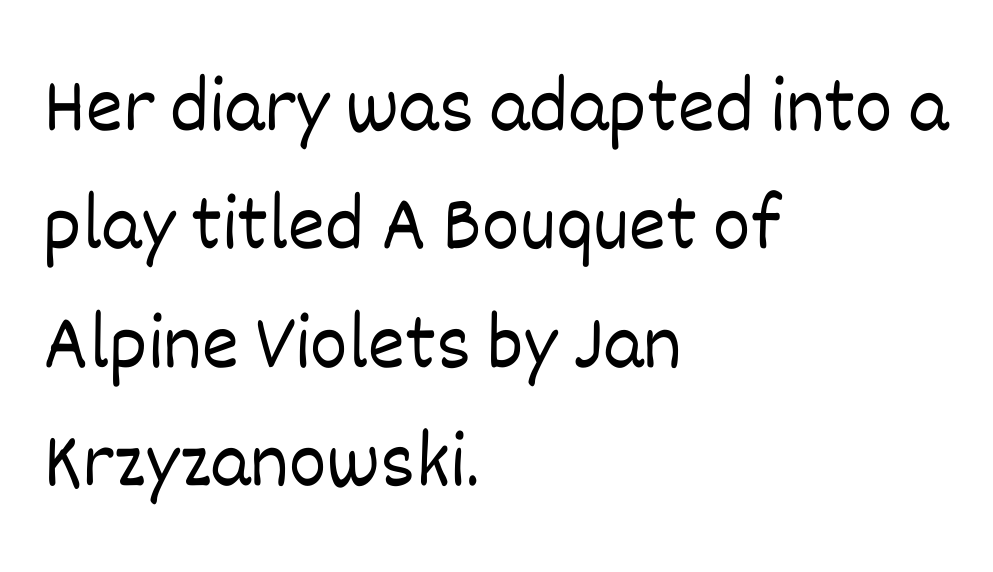
{"italic": "no", "bold": "no", "weight": "light", "width": "normal", "stroke_contrast": "low", "x_height": "large", "monospaced": "no", "underline": "no", "align": "left", "line_spacing": "normal", "line_spacing_ratio": 1.5, "letter_spacing": "normal", "letter_spacing_em": 0.0, "glyph_px": 79}
